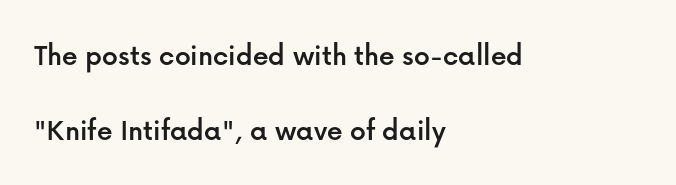
Q: Is the text italic (slanted)? A: No, it is upright.
Q: Is the typeface a serif or a sans-serif typeface? A: Sans-serif.
Q: Is the text underlined? A: No.
Q: How is the paragraph aligned? A: Left-aligned.
Q: Is the spacing between letters normal or unusually wide? A: Normal.
Q: Is the spacing between lines tight, normal or loose? A: Loose.
Q: Width (condensed, normal, or wide)? A: Normal.
Q: Stroke contrast? A: Low.
Q: x-height? A: Medium.
Q: Monospaced? A: No.
